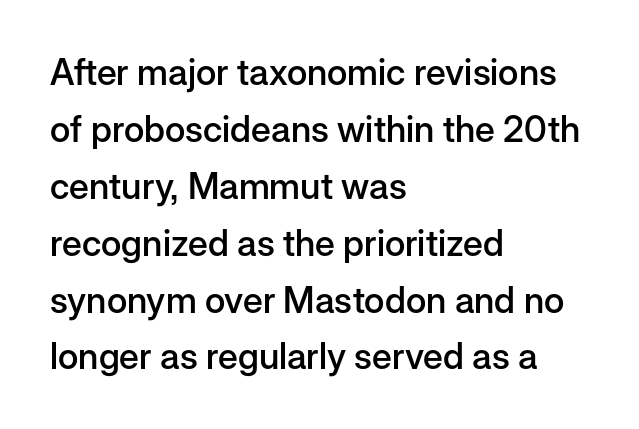
{"serif": "no", "italic": "no", "bold": "semi", "weight": "semibold", "width": "normal", "stroke_contrast": "low", "x_height": "medium", "monospaced": "no", "underline": "no", "align": "left", "line_spacing": "normal", "line_spacing_ratio": 1.58, "letter_spacing": "normal", "letter_spacing_em": 0.0, "glyph_px": 36}
